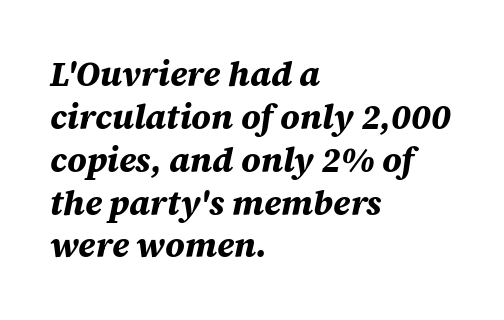
Posture: slanted. These lines are set flush left with a ragged right edge. Does extra space separate the letters? No, they use regular spacing. If you measured baseline to baseline, you'd find a middling distance. Each letter keeps its own natural width here, so spacing adapts to shape. The baseline area is clear.
